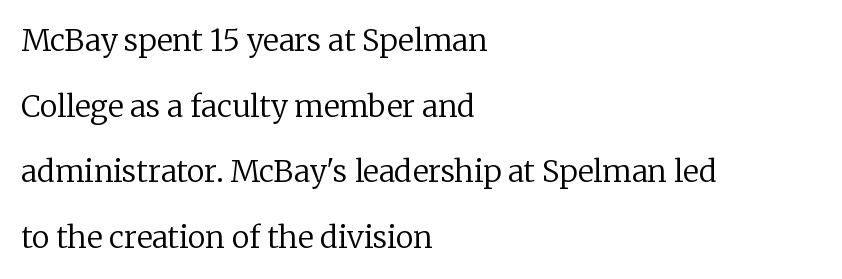
{"serif": "yes", "italic": "no", "bold": "no", "weight": "regular", "width": "normal", "stroke_contrast": "low", "x_height": "medium", "monospaced": "no", "underline": "no", "align": "left", "line_spacing": "loose", "line_spacing_ratio": 2.19, "letter_spacing": "normal", "letter_spacing_em": 0.0, "glyph_px": 30}
